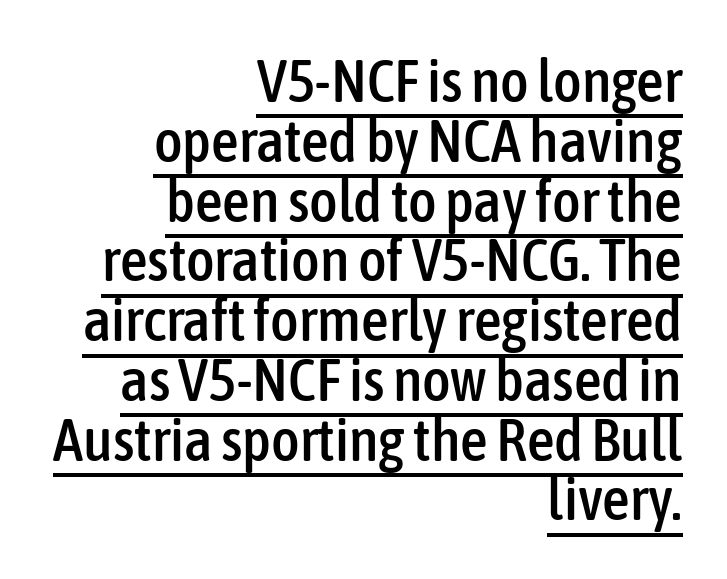
{"serif": "no", "italic": "no", "width": "condensed", "stroke_contrast": "low", "x_height": "medium", "monospaced": "no", "underline": "yes", "align": "right", "line_spacing": "tight", "line_spacing_ratio": 0.98, "letter_spacing": "normal", "letter_spacing_em": 0.0, "glyph_px": 61}
